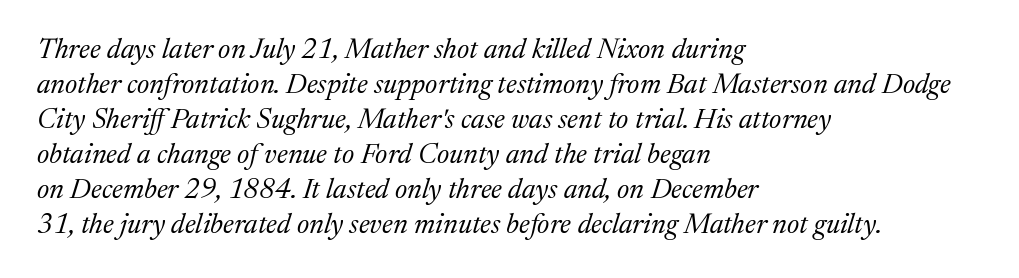
Q: Is the text bold? A: No.
Q: Is the text italic (slanted)? A: Yes, it leans right by about 17 degrees.
Q: Is the typeface a serif or a sans-serif typeface? A: Serif.
Q: Is the text underlined? A: No.
Q: How is the paragraph aligned? A: Left-aligned.
Q: Is the spacing between letters normal or unusually wide? A: Normal.
Q: Is the spacing between lines tight, normal or loose? A: Normal.
Q: Width (condensed, normal, or wide)? A: Normal.
Q: Stroke contrast? A: Medium.
Q: x-height? A: Medium.
Q: Monospaced? A: No.
